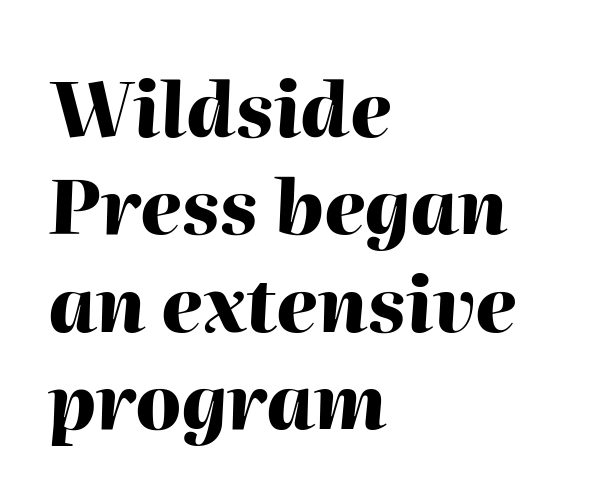
Spacing verdict: proportional, widths tailored to each character. Rows of type keep a routine distance in the vertical direction. Heavy, bold letterforms. Notice how the stems are inclined rather than vertical — that's the hallmark of italics.
